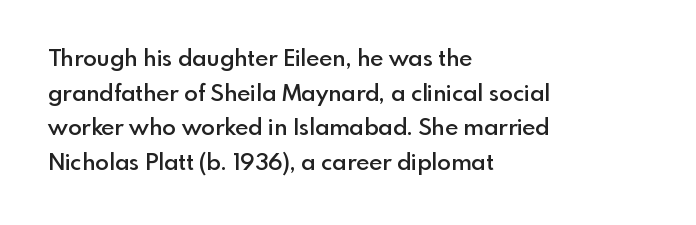
Students, observe: this is what conventionally led text looks like. Any mark beneath the type? The region is blank. On the weight axis this lands at semibold, roughly 600. These lines stack with their left ends in a neat column.
